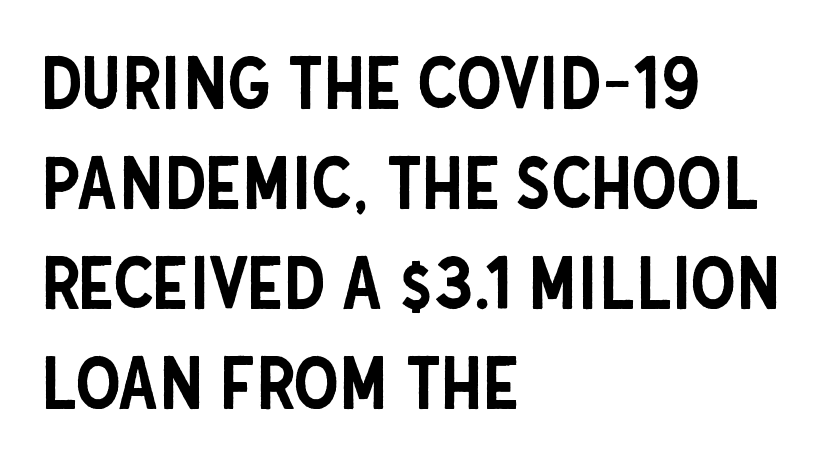
The image shows 72 px condensed sans-serif type, upright; set left-aligned, normal line spacing (1.39x), normal letter spacing, not underlined; low stroke contrast and a large x-height.
